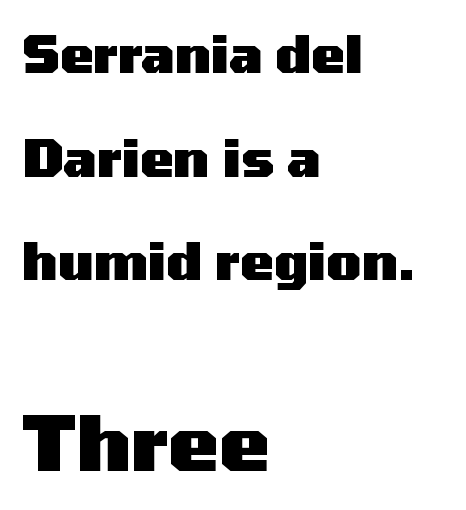
Posture: vertical. This sample has the flowing, uneven cadence of proportional lettering. The rag falls on the right side of this text block. Leading is clearly above the norm, producing a sparse column. The letterforms sit shoulder to shoulder at normal distance.
